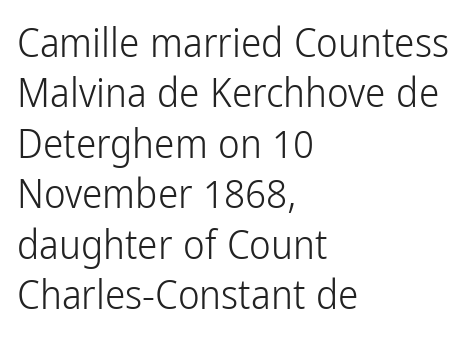
Q: Is the text bold? A: No.
Q: Is the text italic (slanted)? A: No, it is upright.
Q: Is the typeface a serif or a sans-serif typeface? A: Sans-serif.
Q: Is the text underlined? A: No.
Q: How is the paragraph aligned? A: Left-aligned.
Q: Is the spacing between letters normal or unusually wide? A: Normal.
Q: Width (condensed, normal, or wide)? A: Condensed.
Q: Stroke contrast? A: Low.
Q: x-height? A: Medium.
Q: Monospaced? A: No.
